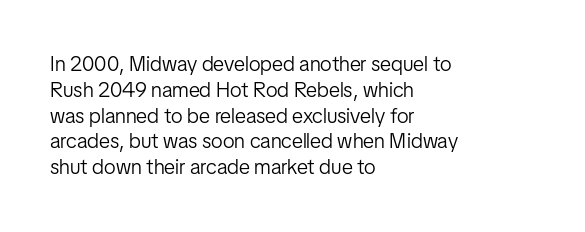
Q: Is the text bold? A: No.
Q: Is the text italic (slanted)? A: No, it is upright.
Q: Is the text underlined? A: No.
Q: How is the paragraph aligned? A: Left-aligned.
Q: Is the spacing between letters normal or unusually wide? A: Normal.
